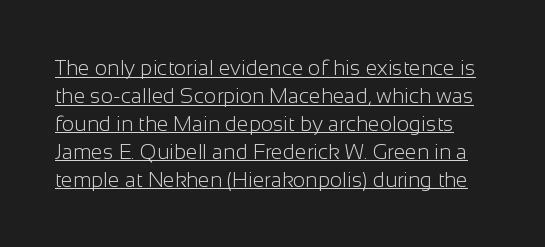
The image shows 21 px text type, upright; set normal line spacing (1.33x), normal letter spacing, underlined.
